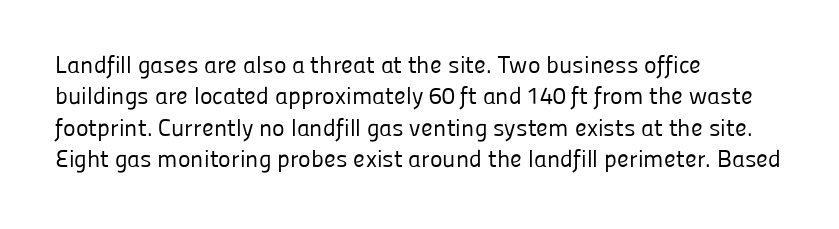
{"italic": "no", "bold": "no", "underline": "no", "align": "left", "line_spacing": "normal", "line_spacing_ratio": 1.31, "letter_spacing": "normal", "letter_spacing_em": 0.0, "glyph_px": 24}
